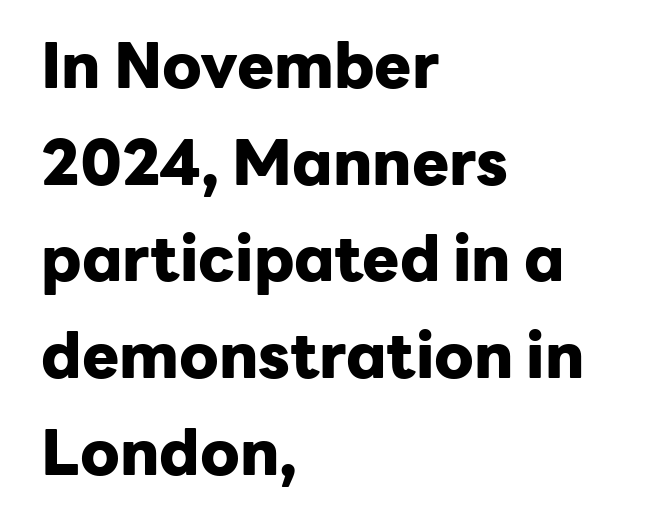
How are the letters spaced? Ordinarily, with no added tracking. The gap between lines stays unmarked. Stroke terminals: plain, sans-serif. Interline gaps are of average width in this sample. Is the block centered? No — it sits flush against the left margin. You can tell it's not italic because the verticals are truly vertical.
